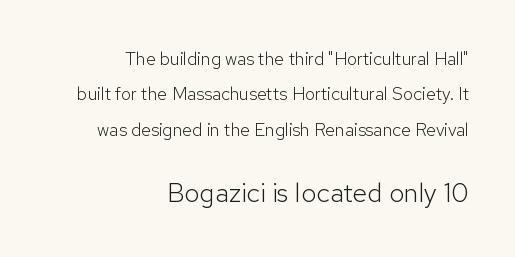
Q: Is the text bold? A: No.
Q: Is the text italic (slanted)? A: No, it is upright.
Q: Is the text underlined? A: No.
Q: How is the paragraph aligned? A: Right-aligned.
Q: Is the spacing between letters normal or unusually wide? A: Normal.
Q: Is the spacing between lines tight, normal or loose? A: Loose.
Q: Which block of text is set in a larger size, the first (top) or the second (bottom)? A: The second (bottom) one.
